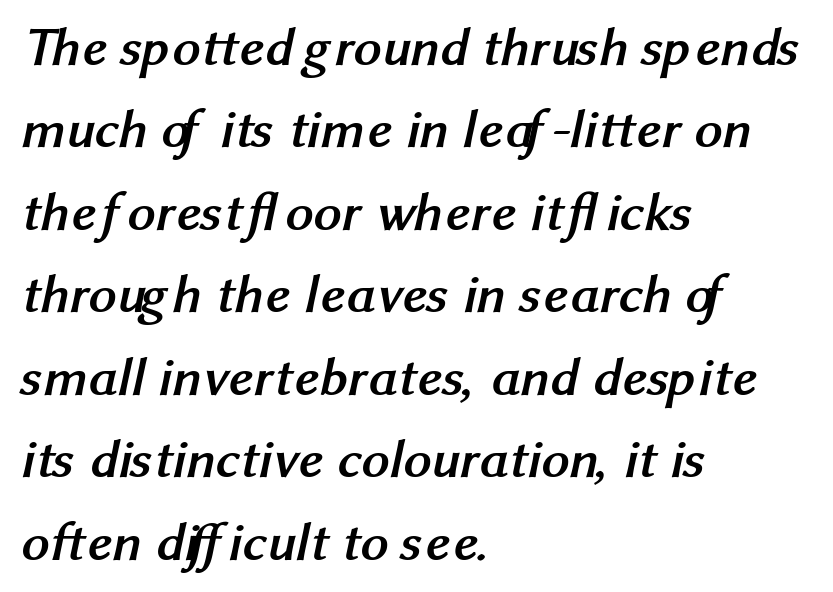
Q: Is the text bold? A: Yes.
Q: Is the typeface a serif or a sans-serif typeface? A: Sans-serif.
Q: Is the text underlined? A: No.
Q: How is the paragraph aligned? A: Left-aligned.
Q: Is the spacing between letters normal or unusually wide? A: Normal.
Q: Is the spacing between lines tight, normal or loose? A: Normal.
Q: Width (condensed, normal, or wide)? A: Normal.
Q: Stroke contrast? A: Medium.
Q: x-height? A: Medium.
Q: Monospaced? A: No.
